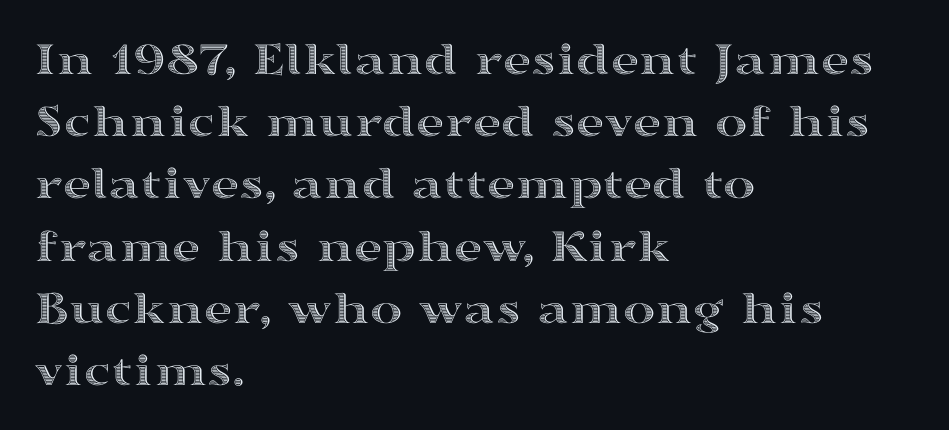
Letter spacing: default. Upright lettering throughout. Interline gaps are of average width in this sample. Compared with a centered layout, this one pins lines to the left instead. Proportional: the letters do not fall into vertical columns. The specimen omits any rule beneath the text block's lines.
